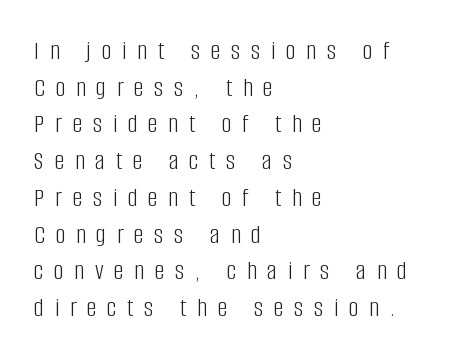
The image shows 27 px text type, upright; set left-aligned, normal line spacing (1.36x), unusually wide letter spacing (+0.4 em), not underlined.
